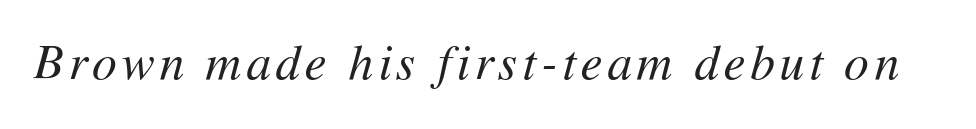
The image shows 49 px regular-weight type, italic (leaning right); set not underlined; medium stroke contrast and a medium x-height.
